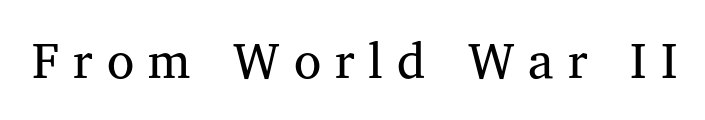
{"serif": "yes", "italic": "no", "bold": "no", "weight": "regular", "width": "normal", "stroke_contrast": "medium", "x_height": "medium", "monospaced": "no", "underline": "no", "letter_spacing": "wide", "letter_spacing_em": 0.28, "glyph_px": 50}
